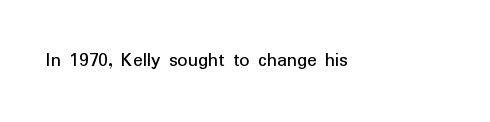
Posture: upright roman. Short note: letters normally spaced. The weight would be labelled regular, book, light, or lighter still. Lines of text with bare space underneath.
